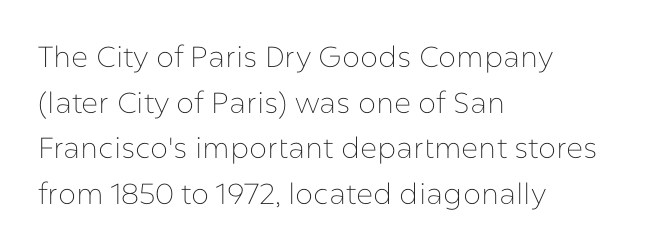
{"serif": "no", "italic": "no", "bold": "no", "weight": "thin", "width": "normal", "stroke_contrast": "low", "x_height": "medium", "monospaced": "no", "underline": "no", "align": "left", "line_spacing": "normal", "line_spacing_ratio": 1.57, "letter_spacing": "normal", "letter_spacing_em": 0.0, "glyph_px": 29}
